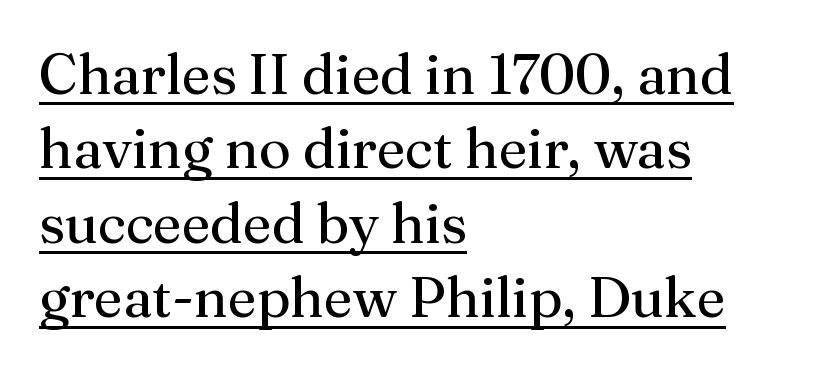
The image shows 56 px regular-weight serif type, upright; set left-aligned, normal line spacing (1.33x), normal letter spacing, underlined; medium stroke contrast and a medium x-height.
